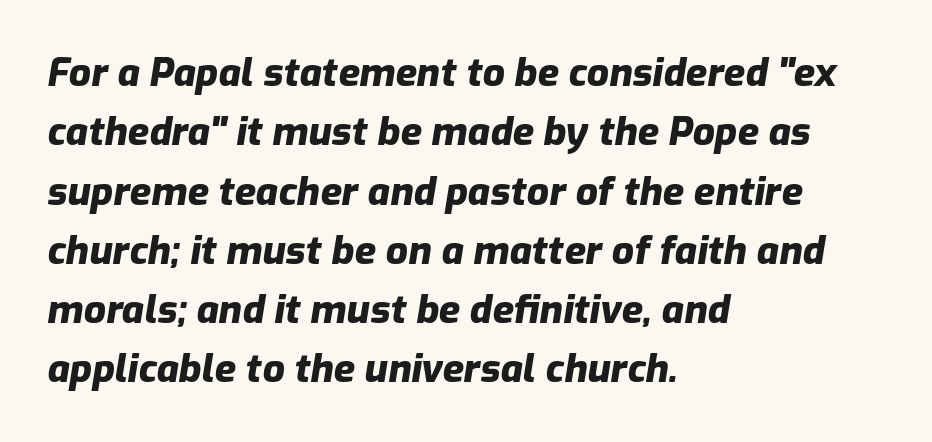
The image shows 39 px heavy type, italic (leaning right); set left-aligned, normal line spacing (1.52x), normal letter spacing, not underlined; low stroke contrast and a medium x-height.
